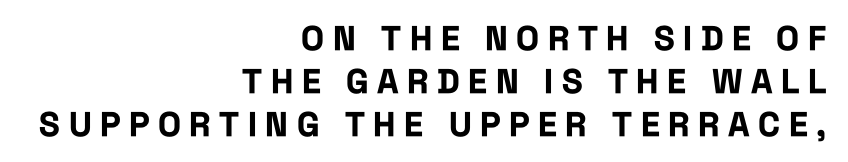
Q: Is the text bold? A: Yes.
Q: Is the text italic (slanted)? A: No, it is upright.
Q: Is the typeface a serif or a sans-serif typeface? A: Sans-serif.
Q: Is the text underlined? A: No.
Q: How is the paragraph aligned? A: Right-aligned.
Q: Is the spacing between letters normal or unusually wide? A: Unusually wide.
Q: Is the spacing between lines tight, normal or loose? A: Normal.
Q: Width (condensed, normal, or wide)? A: Condensed.
Q: Stroke contrast? A: Low.
Q: x-height? A: Large.
Q: Monospaced? A: No.
